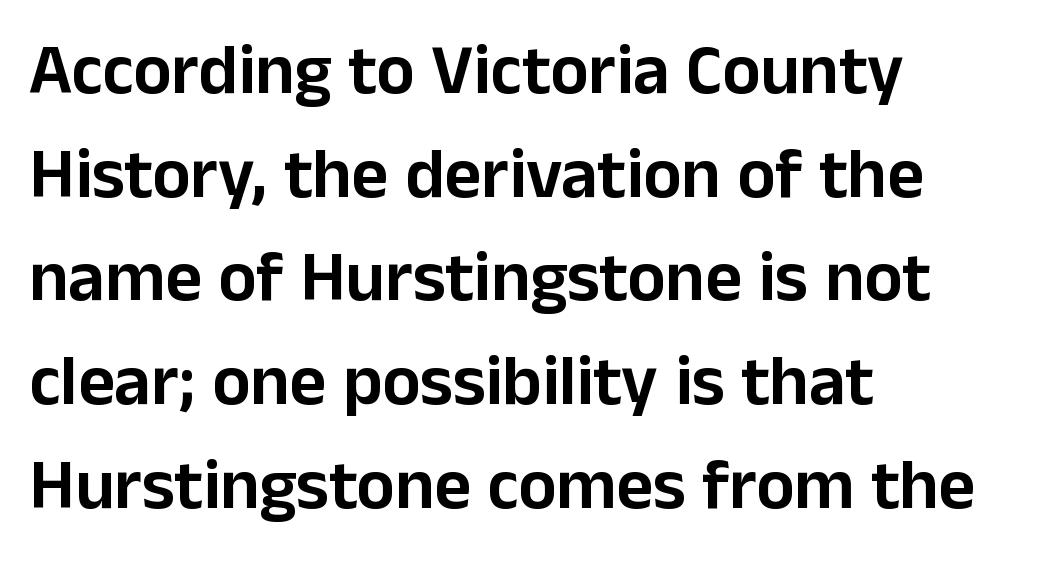
Q: Is the text italic (slanted)? A: No, it is upright.
Q: Is the typeface a serif or a sans-serif typeface? A: Sans-serif.
Q: Is the text underlined? A: No.
Q: How is the paragraph aligned? A: Left-aligned.
Q: Is the spacing between letters normal or unusually wide? A: Normal.
Q: Is the spacing between lines tight, normal or loose? A: Normal.
Q: Width (condensed, normal, or wide)? A: Normal.
Q: Stroke contrast? A: Low.
Q: x-height? A: Medium.
Q: Monospaced? A: No.
